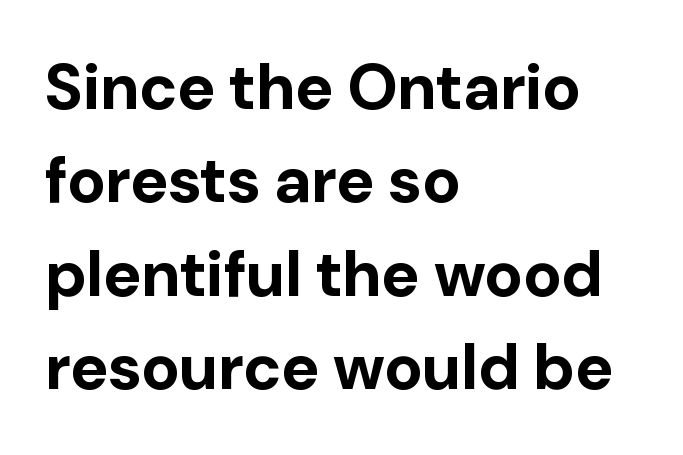
Lines of text with bare space underneath. The line texture is even and compact thanks to regular tracking. A classic flush-left, rag-right setting is used for this passage. The rendering uses natural spacing where letterforms have individual widths. Caption: bold face, heavy strokes.
